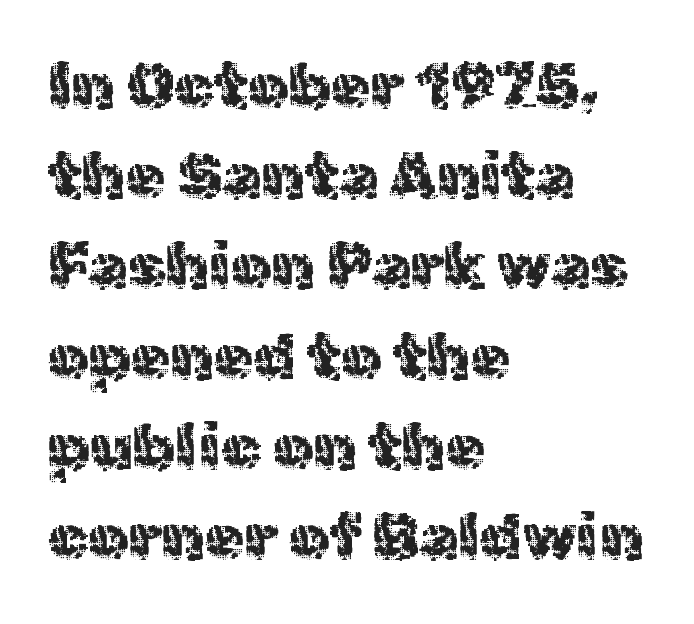
How would I describe the line gaps? Plain and ordinary. Spacing verdict: proportional, widths tailored to each character. To sum up the face: it is a sans, with no serifs. It's the straight-up-and-down kind of type. Each stroke keeps to a modest, everyday thickness or less. Short note: letters normally spaced.
